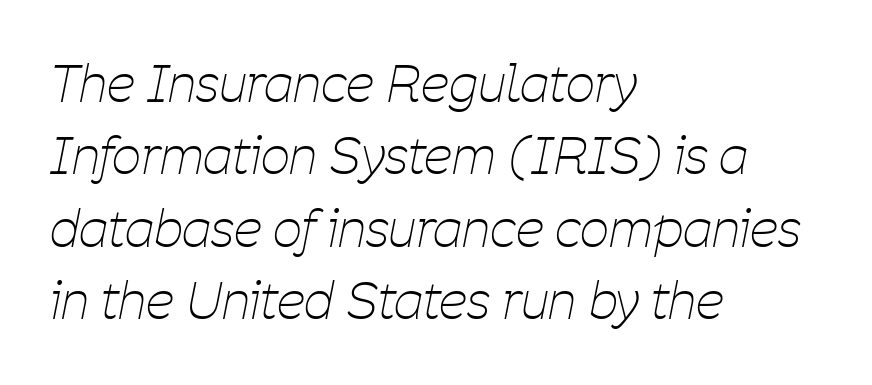
Q: Is the text bold? A: No.
Q: Is the text italic (slanted)? A: Yes, it leans right by about 11 degrees.
Q: Is the text underlined? A: No.
Q: How is the paragraph aligned? A: Left-aligned.
Q: Is the spacing between letters normal or unusually wide? A: Normal.
Q: Is the spacing between lines tight, normal or loose? A: Normal.
Q: Width (condensed, normal, or wide)? A: Condensed.
Q: Stroke contrast? A: Low.
Q: x-height? A: Medium.
Q: Monospaced? A: No.
